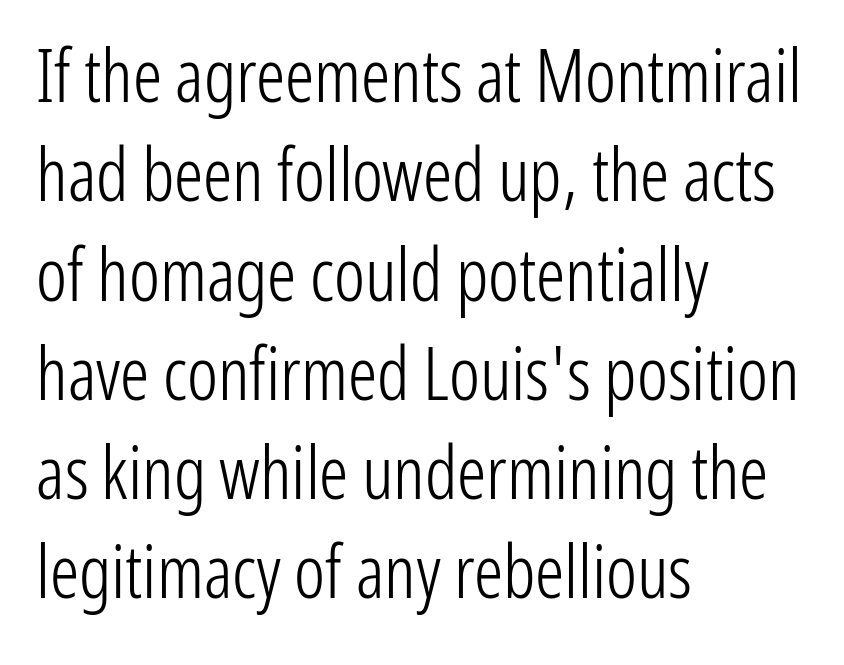
Q: Is the text bold? A: No.
Q: Is the text italic (slanted)? A: No, it is upright.
Q: Is the typeface a serif or a sans-serif typeface? A: Sans-serif.
Q: Is the text underlined? A: No.
Q: How is the paragraph aligned? A: Left-aligned.
Q: Is the spacing between letters normal or unusually wide? A: Normal.
Q: Is the spacing between lines tight, normal or loose? A: Normal.
Q: Width (condensed, normal, or wide)? A: Condensed.
Q: Stroke contrast? A: Low.
Q: x-height? A: Medium.
Q: Monospaced? A: No.
